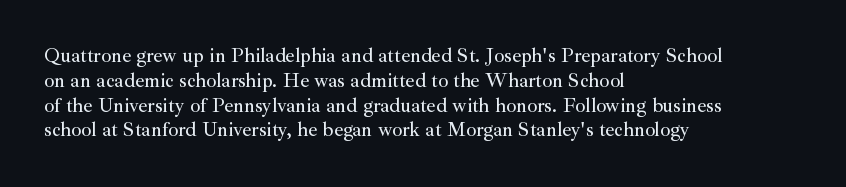
{"italic": "no", "underline": "no", "align": "left", "line_spacing_ratio": 1.24, "letter_spacing": "normal", "letter_spacing_em": 0.0, "glyph_px": 20}
